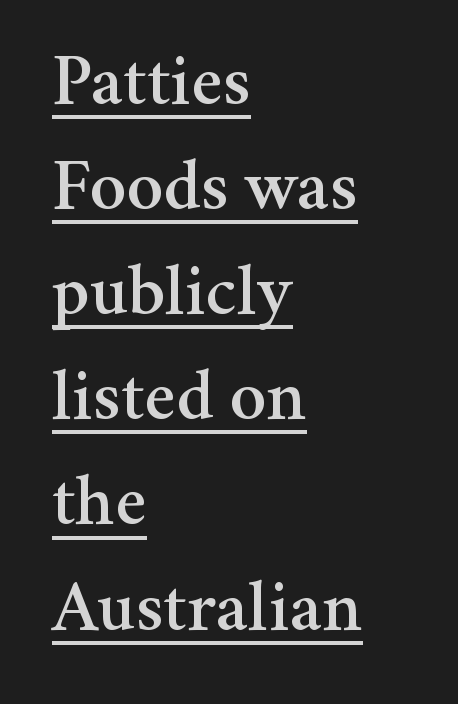
The image shows 73 px serif type, upright; set left-aligned, normal line spacing (1.44x), normal letter spacing, underlined; medium stroke contrast and a medium x-height.
